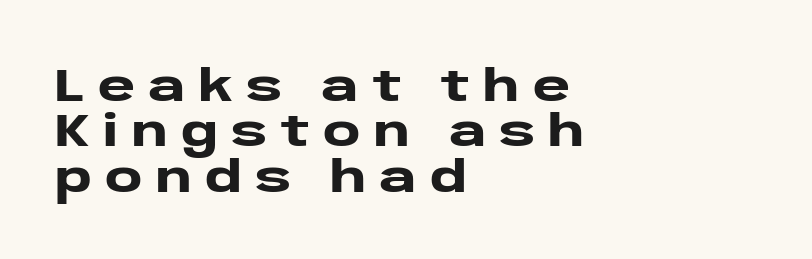
Q: Is the text bold? A: Yes.
Q: Is the text italic (slanted)? A: No, it is upright.
Q: Is the typeface a serif or a sans-serif typeface? A: Sans-serif.
Q: Is the text underlined? A: No.
Q: How is the paragraph aligned? A: Left-aligned.
Q: Is the spacing between letters normal or unusually wide? A: Unusually wide.
Q: Is the spacing between lines tight, normal or loose? A: Tight.
Q: Width (condensed, normal, or wide)? A: Wide.
Q: Stroke contrast? A: Low.
Q: x-height? A: Large.
Q: Monospaced? A: No.
